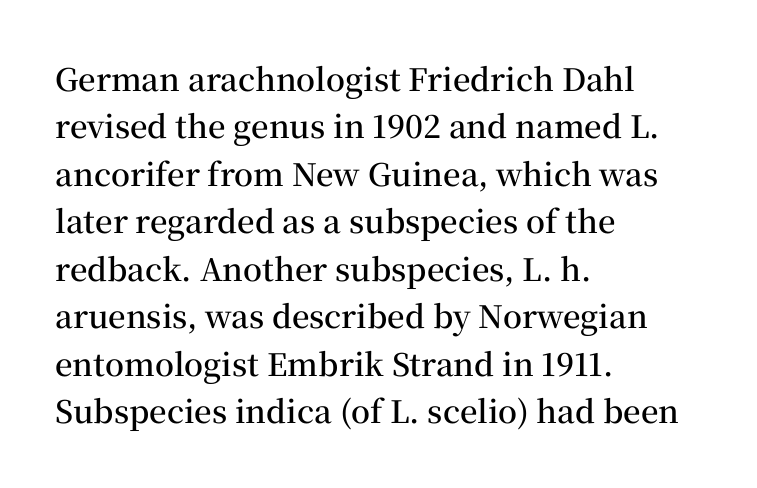
{"serif": "yes", "italic": "no", "bold": "semi", "weight": "semibold", "width": "normal", "stroke_contrast": "medium", "x_height": "medium", "monospaced": "no", "underline": "no", "align": "left", "line_spacing": "normal", "line_spacing_ratio": 1.53, "letter_spacing": "normal", "letter_spacing_em": 0.0, "glyph_px": 31}
